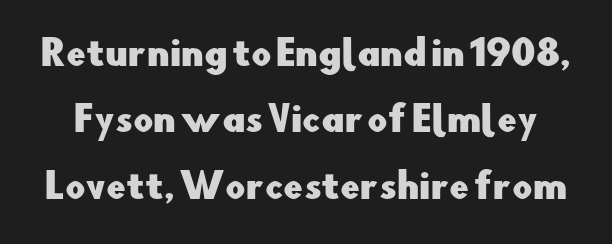
The image shows 35 px sans-serif type, upright; set loose line spacing (1.9x), normal letter spacing, not underlined; low stroke contrast and a small x-height.
